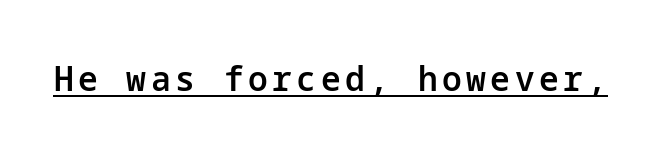
The image shows 35 px semibold sans-serif type, upright; set underlined; low stroke contrast and a medium x-height.
